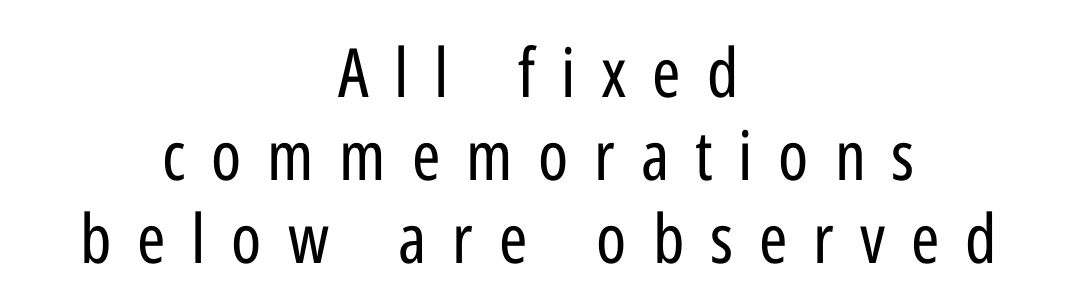
Q: Is the text bold? A: No.
Q: Is the text italic (slanted)? A: No, it is upright.
Q: Is the typeface a serif or a sans-serif typeface? A: Sans-serif.
Q: Is the text underlined? A: No.
Q: How is the paragraph aligned? A: Centered.
Q: Is the spacing between letters normal or unusually wide? A: Unusually wide.
Q: Width (condensed, normal, or wide)? A: Condensed.
Q: Stroke contrast? A: Low.
Q: x-height? A: Medium.
Q: Monospaced? A: No.
